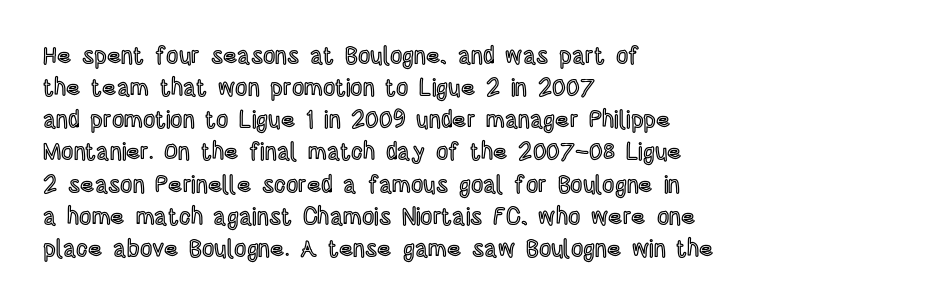
{"italic": "no", "underline": "no", "align": "left", "line_spacing": "normal", "line_spacing_ratio": 1.34, "letter_spacing": "normal", "letter_spacing_em": 0.0, "glyph_px": 24}
